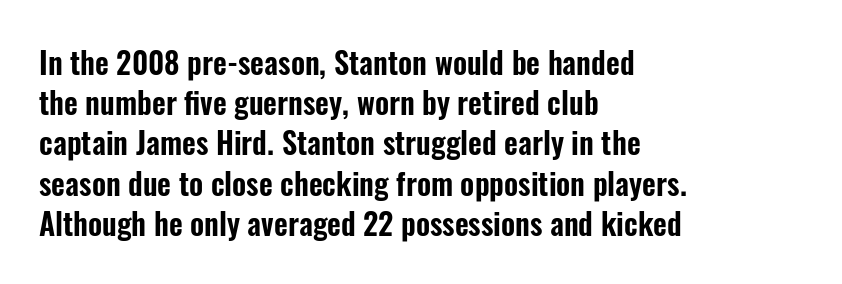
{"serif": "no", "italic": "no", "width": "condensed", "stroke_contrast": "low", "x_height": "medium", "monospaced": "no", "underline": "no", "align": "left", "line_spacing": "normal", "line_spacing_ratio": 1.34, "letter_spacing": "normal", "letter_spacing_em": 0.0, "glyph_px": 30}
